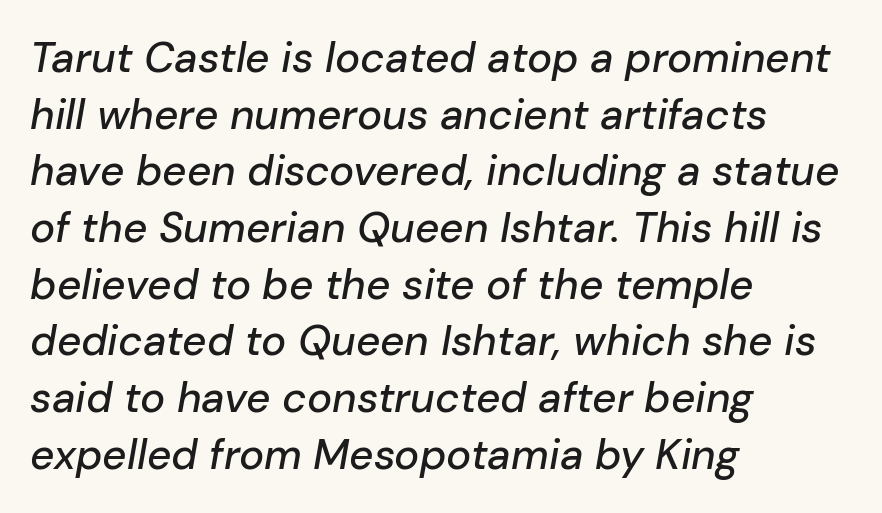
Q: Is the text italic (slanted)? A: Yes, it leans right by about 10 degrees.
Q: Is the text underlined? A: No.
Q: How is the paragraph aligned? A: Left-aligned.
Q: Is the spacing between letters normal or unusually wide? A: Normal.
Q: Is the spacing between lines tight, normal or loose? A: Normal.
Q: Width (condensed, normal, or wide)? A: Normal.
Q: Stroke contrast? A: Low.
Q: x-height? A: Medium.
Q: Monospaced? A: No.
